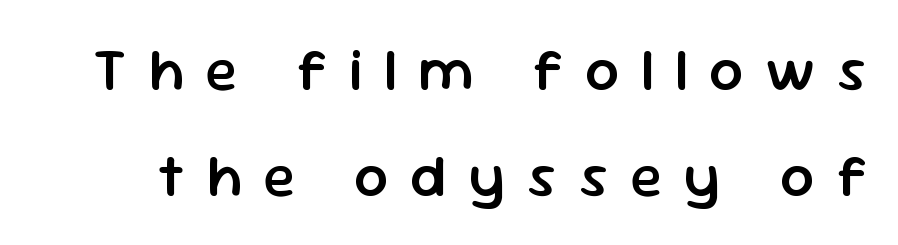
How heavy is the stroke? Medium-heavy — a semibold, shy of bold. A roman cut, with each character standing at attention. Letter spacing: wide. Decoration check: the copy has no underline.
